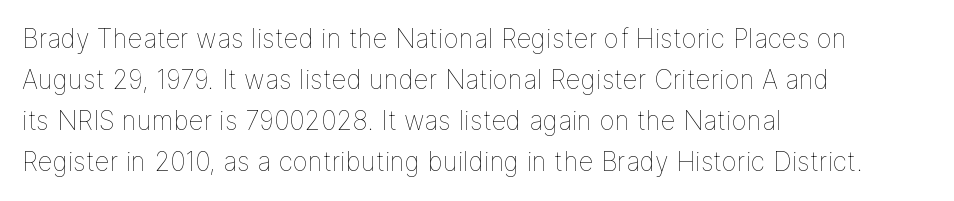
Q: Is the text bold? A: No.
Q: Is the text italic (slanted)? A: No, it is upright.
Q: Is the text underlined? A: No.
Q: How is the paragraph aligned? A: Left-aligned.
Q: Is the spacing between letters normal or unusually wide? A: Normal.
Q: Is the spacing between lines tight, normal or loose? A: Normal.
